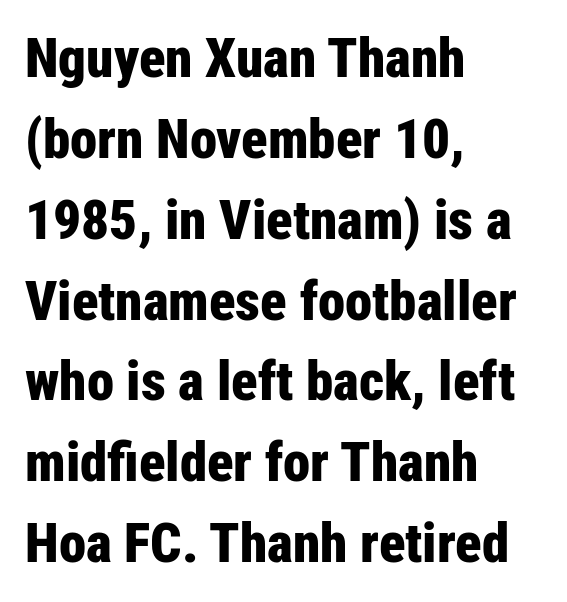
The image shows 55 px bold, condensed sans-serif type, upright; set left-aligned, normal line spacing (1.47x), normal letter spacing, not underlined; low stroke contrast and a medium x-height.
